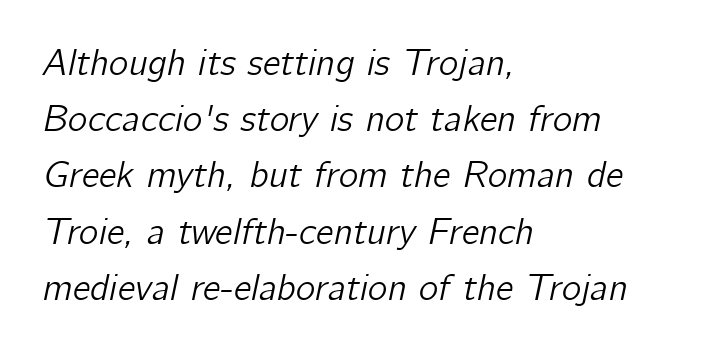
{"italic": "yes", "lean": "right", "slant_degrees": 12, "width": "normal", "stroke_contrast": "low", "x_height": "medium", "monospaced": "no", "underline": "no", "align": "left", "line_spacing": "normal", "line_spacing_ratio": 1.52, "letter_spacing": "normal", "letter_spacing_em": 0.0, "glyph_px": 37}
